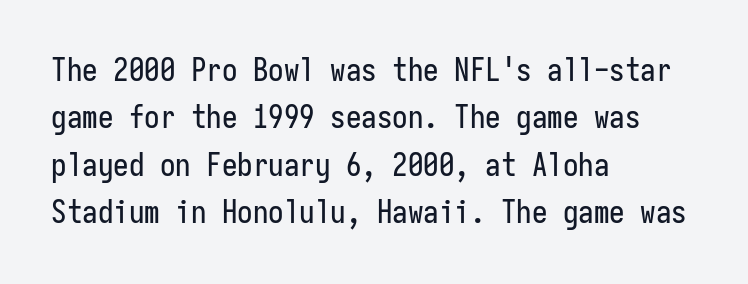
Q: Is the text italic (slanted)? A: No, it is upright.
Q: Is the typeface a serif or a sans-serif typeface? A: Sans-serif.
Q: Is the text underlined? A: No.
Q: How is the paragraph aligned? A: Left-aligned.
Q: Is the spacing between letters normal or unusually wide? A: Normal.
Q: Is the spacing between lines tight, normal or loose? A: Normal.
Q: Width (condensed, normal, or wide)? A: Condensed.
Q: Stroke contrast? A: Low.
Q: x-height? A: Medium.
Q: Monospaced? A: Yes.
